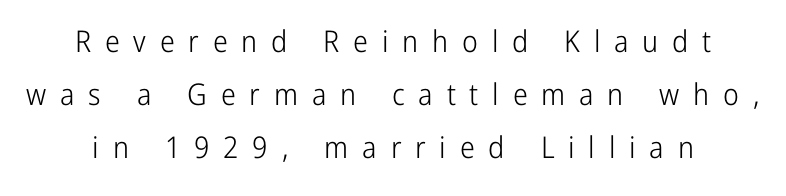
The lettering stays uniformly vertical, giving the passage a roman look. To sum up the face: it is a sans, with no serifs. A typesetter would call this proportional, since set widths differ per character. Stroke mass is kept to a normal reading level or below. Just letters on the line, the space beneath them empty. The passage shown has open, widely tracked lettering throughout.
